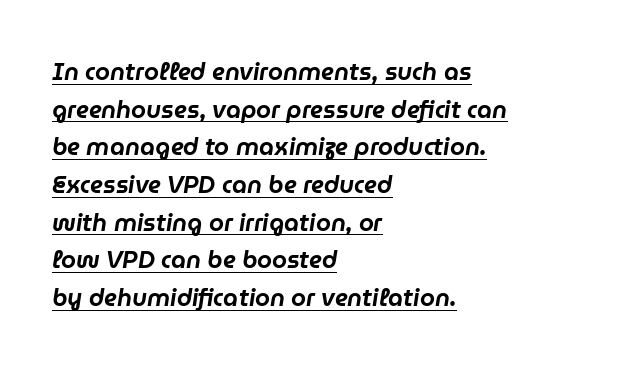
The image shows 24 px text type, italic (leaning right); set left-aligned, normal line spacing (1.57x), normal letter spacing, underlined.
